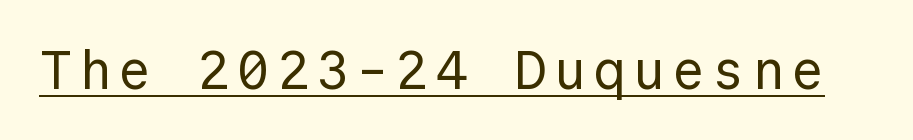
The typography opts for an upright posture over an oblique one. Decoration check: the copy is underlined. The face used here is monospaced, like something from a code editor. The font sits on the lighter half of the weight spectrum, regular included. I'd call this a sans setting — the letters go barefoot.
